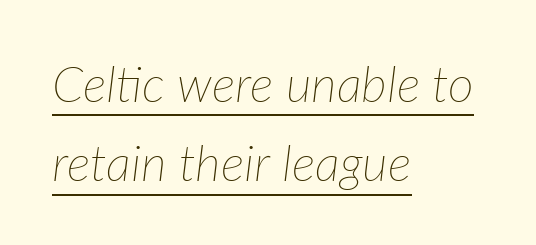
Weight class: somewhere from thin through regular. Slanted lettering throughout. Regular leading. These lines are set flush left with a ragged right edge. A typesetter would call this proportional, since set widths differ per character.
